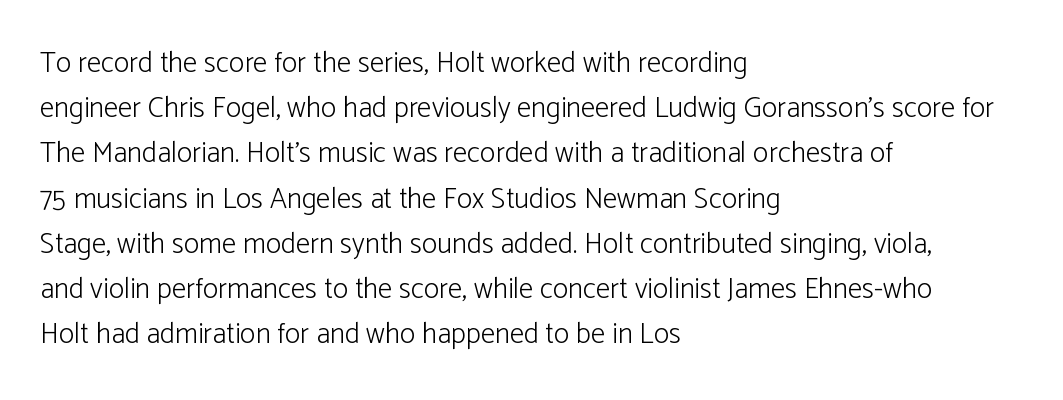
If you measured baseline to baseline, you'd find a middling distance. Looks like regular typesetting: each glyph gets only the width it needs. The foot of each line stays bare and open. A roman cut, with each character standing at attention. Typeset ragged right — the left edge is the straight one. No chunkiness to these letters — they're not bold.
